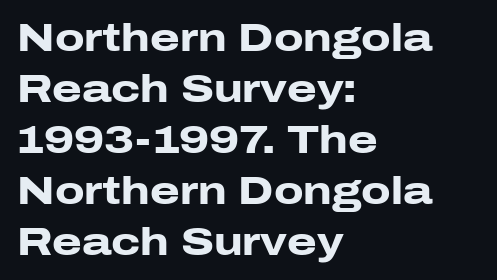
The letters advance in unequal steps, a hallmark of proportional type. Every character sits straight up, as roman type does. Weight: bold. Each word holds together tightly as a unit, with standard inter-letter gaps.
